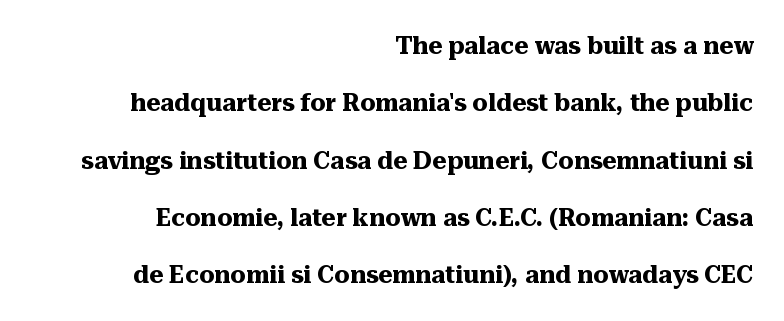
The image shows 24 px bold type, upright; set right-aligned, loose line spacing (2.39x), normal letter spacing, not underlined.
